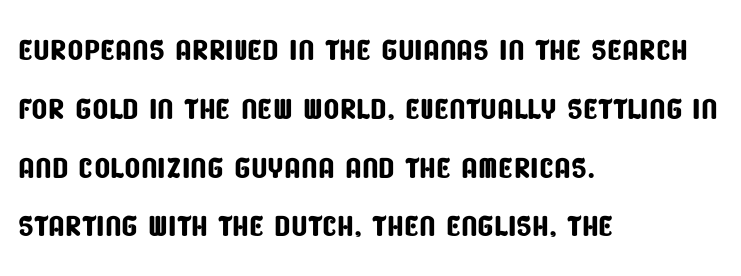
The image shows 42 px condensed sans-serif type; set left-aligned, normal line spacing (1.4x), normal letter spacing, not underlined; low stroke contrast and a large x-height.
